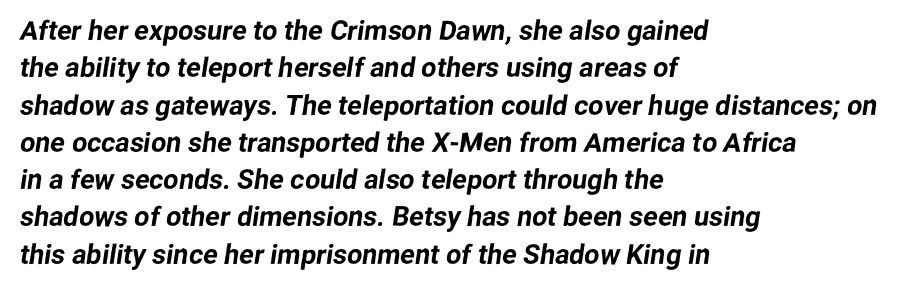
{"underline": "no", "align": "left", "line_spacing": "normal", "line_spacing_ratio": 1.38, "letter_spacing": "normal", "letter_spacing_em": 0.0, "glyph_px": 27}
